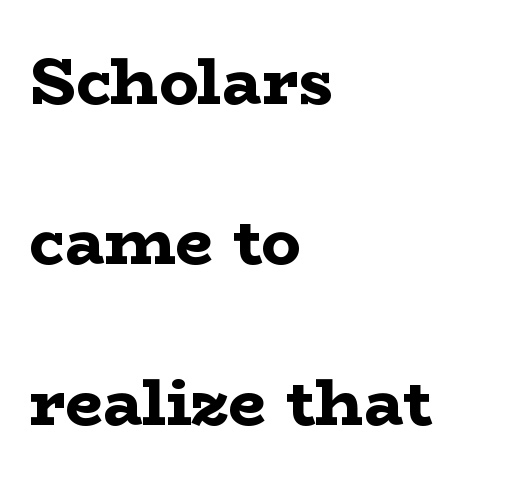
Q: Is the text bold? A: Yes.
Q: Is the text italic (slanted)? A: No, it is upright.
Q: Is the typeface a serif or a sans-serif typeface? A: Serif.
Q: Is the text underlined? A: No.
Q: How is the paragraph aligned? A: Left-aligned.
Q: Is the spacing between letters normal or unusually wide? A: Normal.
Q: Is the spacing between lines tight, normal or loose? A: Loose.
Q: Width (condensed, normal, or wide)? A: Wide.
Q: Stroke contrast? A: Low.
Q: x-height? A: Medium.
Q: Monospaced? A: No.
